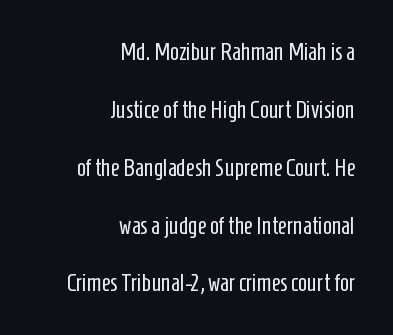
These lines keep a tight, regular rhythm from letter to letter. Visually the block forms a straight wall on the right and a jagged coastline on the left. Nope, not italic — everything's standing straight. Notice the wide empty band between every row — that's loose leading.
